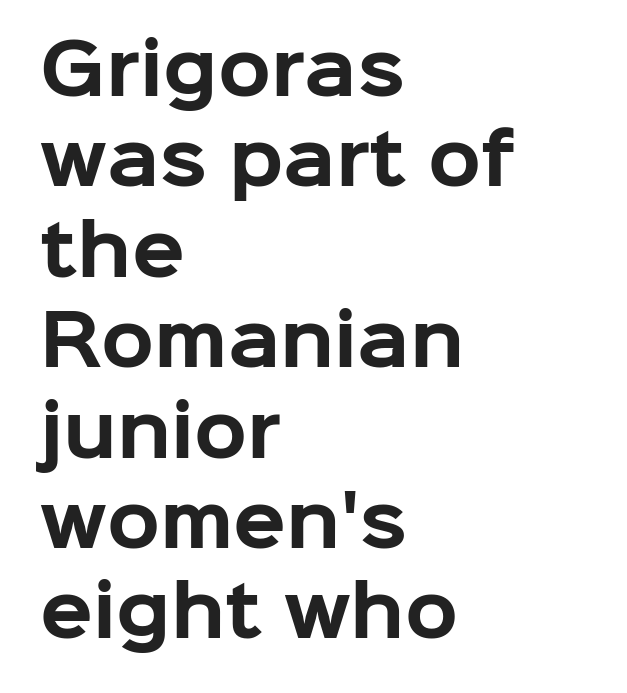
Q: Is the text bold? A: Yes.
Q: Is the text italic (slanted)? A: No, it is upright.
Q: Is the typeface a serif or a sans-serif typeface? A: Sans-serif.
Q: Is the text underlined? A: No.
Q: How is the paragraph aligned? A: Left-aligned.
Q: Is the spacing between letters normal or unusually wide? A: Normal.
Q: Is the spacing between lines tight, normal or loose? A: Normal.
Q: Width (condensed, normal, or wide)? A: Normal.
Q: Stroke contrast? A: Low.
Q: x-height? A: Medium.
Q: Monospaced? A: No.
